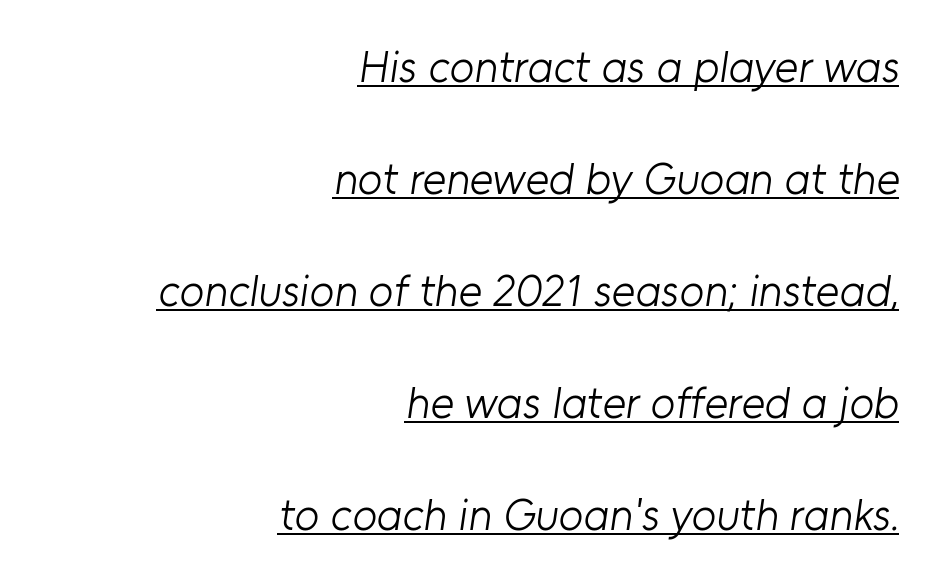
Short note: letters normally spaced. Each new line begins a long way beneath the previous one. The rag falls on the left side of this text block. No feet cap the strokes, marking this as sans-serif type. The face used here is proportionally spaced, like ordinary book or web type.
